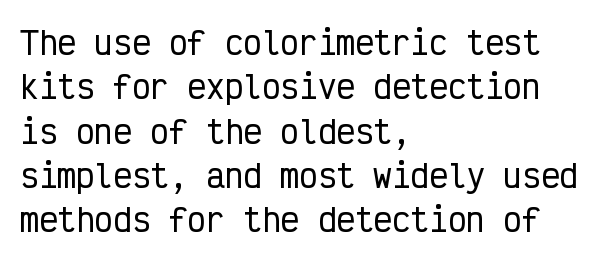
You could count columns in this text — the font is strictly monospaced. The typesetter chose a ragged-right arrangement here. The letters carry no serifs — their stems end cleanly without finishing strokes. The lines sit at an ordinary, default distance from one another. A roman cut, with each character standing at attention.
